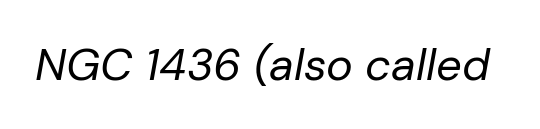
{"italic": "yes", "lean": "right", "slant_degrees": 10, "bold": "no", "weight": "regular", "width": "normal", "stroke_contrast": "low", "x_height": "medium", "monospaced": "no", "underline": "no", "letter_spacing": "normal", "letter_spacing_em": 0.0, "glyph_px": 45}
